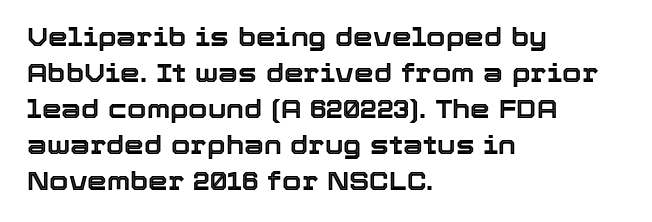
Q: Is the text italic (slanted)? A: No, it is upright.
Q: Is the text underlined? A: No.
Q: How is the paragraph aligned? A: Left-aligned.
Q: Is the spacing between letters normal or unusually wide? A: Normal.
Q: Is the spacing between lines tight, normal or loose? A: Normal.
